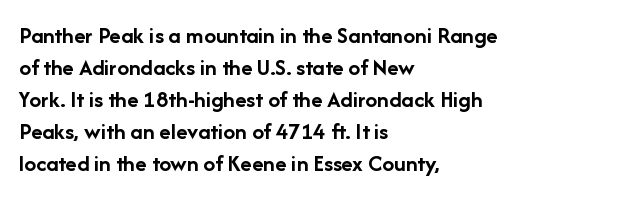
{"italic": "no", "bold": "yes", "underline": "no", "align": "left", "line_spacing": "normal", "line_spacing_ratio": 1.33, "letter_spacing": "normal", "letter_spacing_em": 0.0, "glyph_px": 24}
